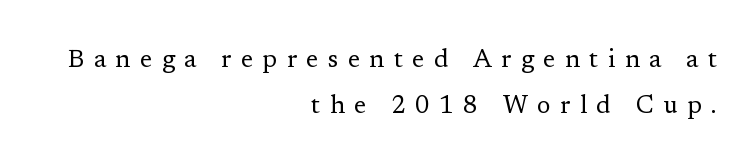
Q: Is the text bold? A: No.
Q: Is the text italic (slanted)? A: No, it is upright.
Q: Is the text underlined? A: No.
Q: How is the paragraph aligned? A: Right-aligned.
Q: Is the spacing between letters normal or unusually wide? A: Unusually wide.
